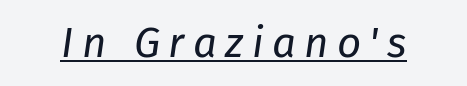
Q: Is the text bold? A: No.
Q: Is the text italic (slanted)? A: Yes, it leans right by about 8 degrees.
Q: Is the text underlined? A: Yes.
Q: Is the spacing between letters normal or unusually wide? A: Unusually wide.
Q: Width (condensed, normal, or wide)? A: Normal.
Q: Stroke contrast? A: Low.
Q: x-height? A: Medium.
Q: Monospaced? A: No.
